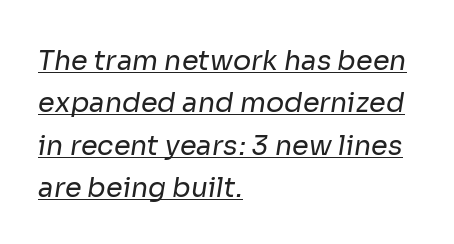
The image shows 27 px text type; set left-aligned, normal line spacing (1.57x), normal letter spacing, underlined.
